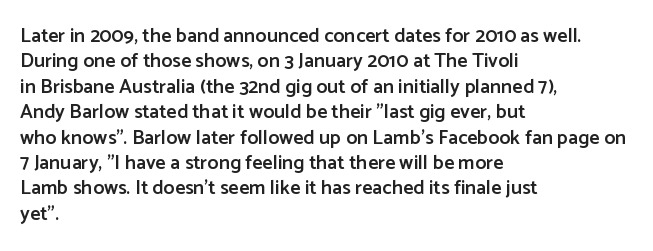
Do the letters lean? They stand straight. The string is rendered with underlining switched off. Look at the tracking — it's just the regular setting, nothing added. The passage shown is semibold, sitting just below true bold.
